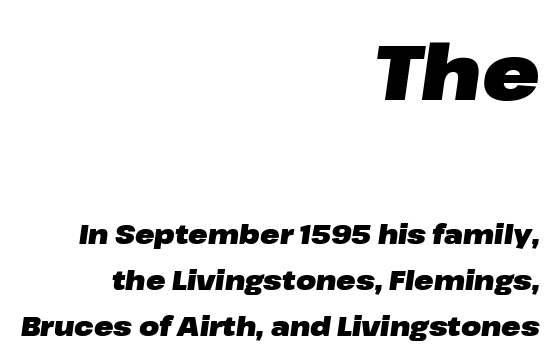
{"italic": "yes", "lean": "right", "slant_degrees": 8, "bold": "yes", "weight": "heavy", "width": "wide", "stroke_contrast": "low", "x_height": "medium", "monospaced": "no", "underline": "no", "align": "right", "line_spacing_ratio": 1.78, "letter_spacing": "normal", "letter_spacing_em": 0.0, "larger_block": "first", "size_ratio": 2.96, "glyph_px": 77}
